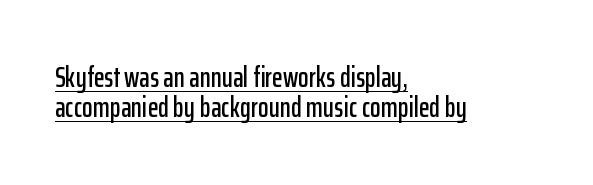
Q: Is the text italic (slanted)? A: No, it is upright.
Q: Is the typeface a serif or a sans-serif typeface? A: Sans-serif.
Q: Is the text underlined? A: Yes.
Q: How is the paragraph aligned? A: Left-aligned.
Q: Is the spacing between letters normal or unusually wide? A: Normal.
Q: Is the spacing between lines tight, normal or loose? A: Tight.
Q: Width (condensed, normal, or wide)? A: Condensed.
Q: Stroke contrast? A: Low.
Q: x-height? A: Medium.
Q: Monospaced? A: No.
